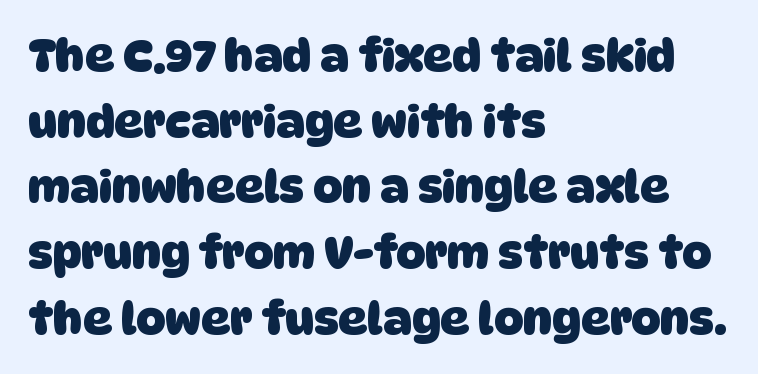
Type style note: lacks serifs. All the whitespace from short lines collects on the right. This is heavy type, rendered in bold. Successive baselines arrive at the customary interval.
